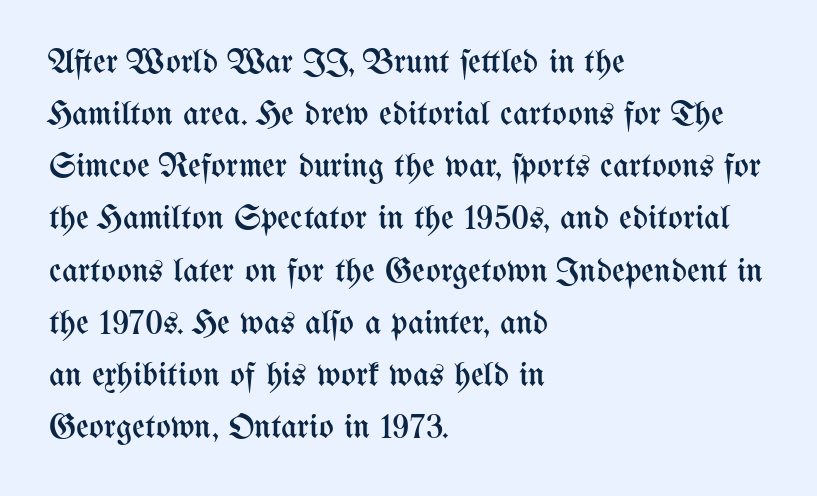
{"italic": "no", "bold": "no", "weight": "regular", "width": "condensed", "stroke_contrast": "medium", "x_height": "medium", "monospaced": "no", "underline": "no", "align": "left", "line_spacing": "normal", "line_spacing_ratio": 1.49, "letter_spacing": "normal", "letter_spacing_em": 0.0, "glyph_px": 35}
